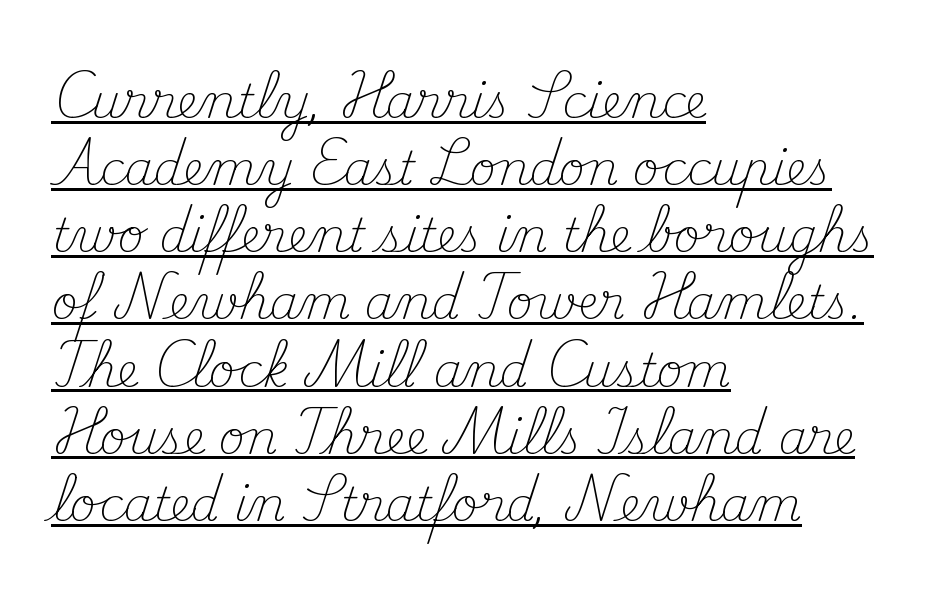
The tracking reads as untouched default to a designer's eye. In terms of letterform style, serifs are clearly present. A student would call this left alignment; a typographer would say flush left, rag right. The typesetting does not lean heavy: it is not bold.
